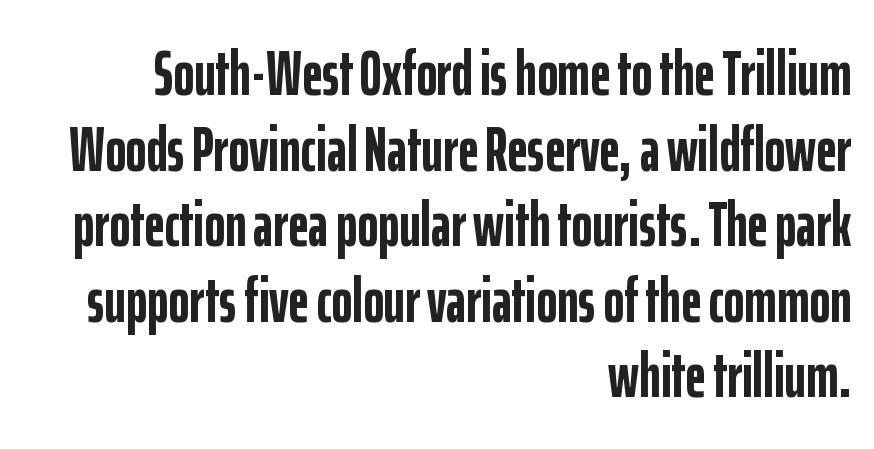
{"serif": "no", "italic": "no", "bold": "yes", "weight": "semibold", "width": "condensed", "stroke_contrast": "low", "x_height": "medium", "monospaced": "no", "underline": "no", "align": "right", "line_spacing_ratio": 1.2, "letter_spacing": "normal", "letter_spacing_em": 0.0, "glyph_px": 63}
